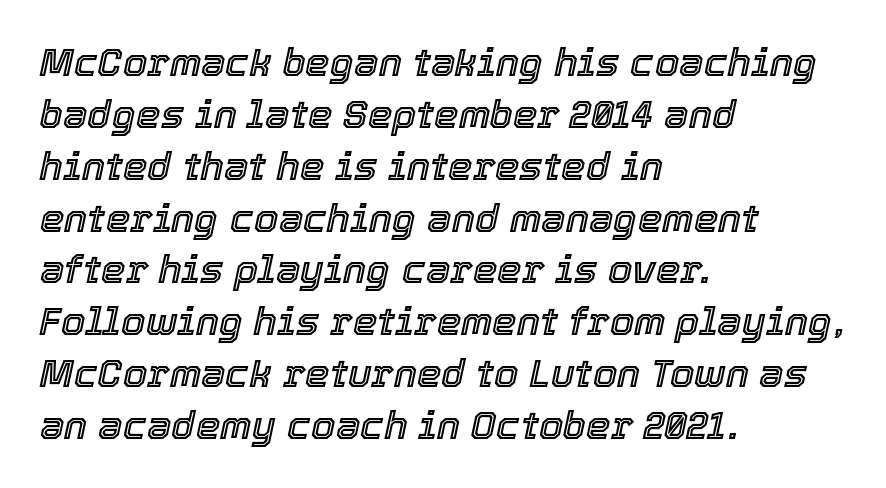
{"italic": "yes", "lean": "right", "slant_degrees": 12, "width": "normal", "x_height": "medium", "monospaced": "no", "underline": "no", "align": "left", "line_spacing": "normal", "line_spacing_ratio": 1.33, "letter_spacing": "normal", "letter_spacing_em": 0.0, "glyph_px": 39}
